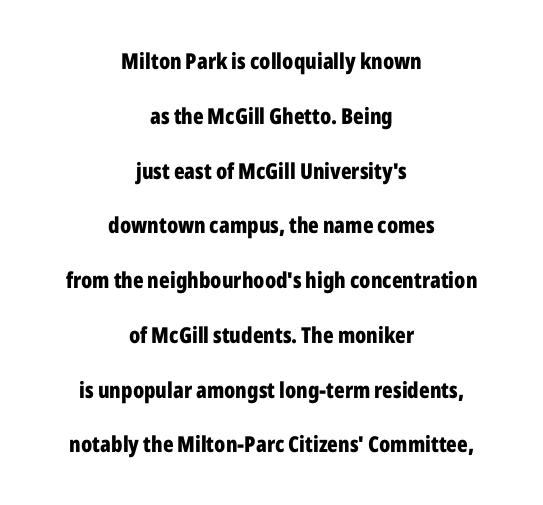
Characters follow at the spacing the type designer built in. The lettering stays uniformly vertical, giving the passage a roman look. Horizontal bands of white between lines are thick stripes. Summary of weight: heavy, a full bold.
